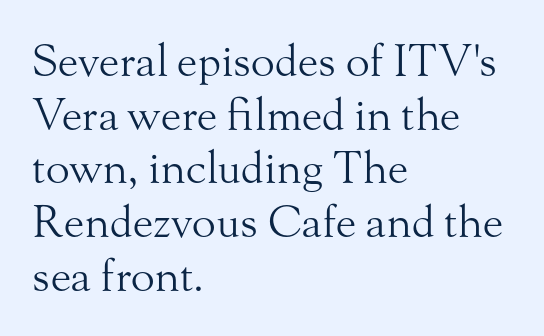
{"serif": "yes", "italic": "no", "bold": "no", "weight": "light", "width": "normal", "stroke_contrast": "medium", "x_height": "small", "monospaced": "no", "underline": "no", "align": "left", "line_spacing_ratio": 1.22, "letter_spacing": "normal", "letter_spacing_em": 0.0, "glyph_px": 44}
